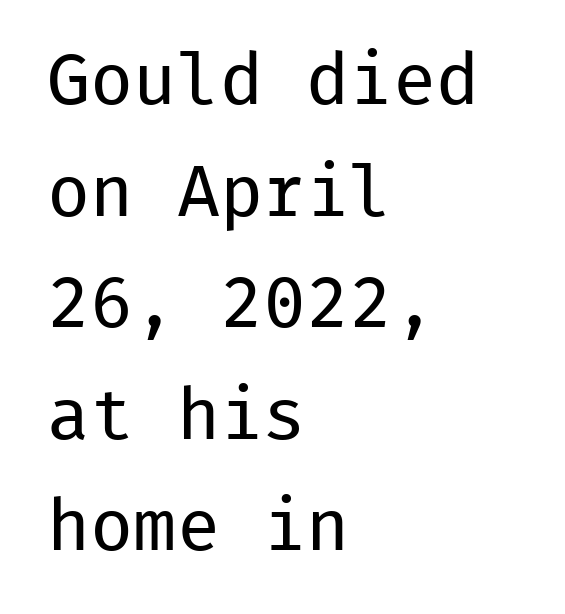
Tracking here is standard; glyphs follow each other at the usual distance. Visually the block forms a straight wall on the left and a jagged coastline on the right. Stems and bowls with no extra thickness — not bold. Italic: no, the glyphs are upright roman. Monospaced: the letters line up in strict vertical columns.
